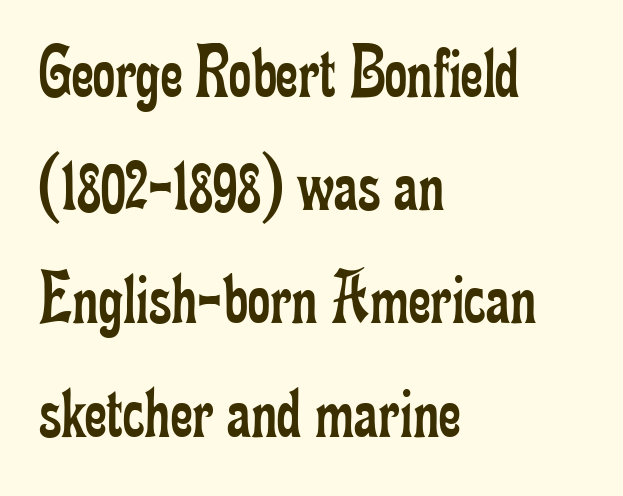
Q: Is the text bold? A: No.
Q: Is the text italic (slanted)? A: No, it is upright.
Q: Is the typeface a serif or a sans-serif typeface? A: Serif.
Q: Is the text underlined? A: No.
Q: How is the paragraph aligned? A: Left-aligned.
Q: Is the spacing between letters normal or unusually wide? A: Normal.
Q: Is the spacing between lines tight, normal or loose? A: Normal.
Q: Width (condensed, normal, or wide)? A: Condensed.
Q: Stroke contrast? A: Low.
Q: x-height? A: Small.
Q: Monospaced? A: No.
